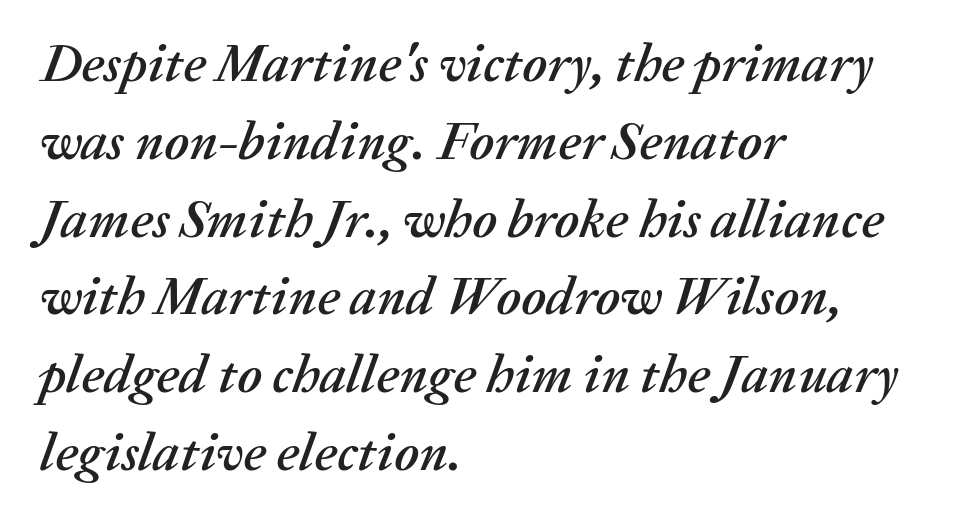
The image shows 54 px text type, italic (leaning right); set left-aligned, normal line spacing (1.44x), normal letter spacing, not underlined; medium stroke contrast and a medium x-height.
